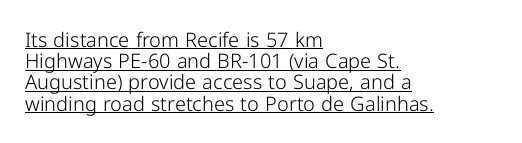
Q: Is the text bold? A: No.
Q: Is the text italic (slanted)? A: No, it is upright.
Q: Is the text underlined? A: Yes.
Q: How is the paragraph aligned? A: Left-aligned.
Q: Is the spacing between letters normal or unusually wide? A: Normal.
Q: Is the spacing between lines tight, normal or loose? A: Tight.
